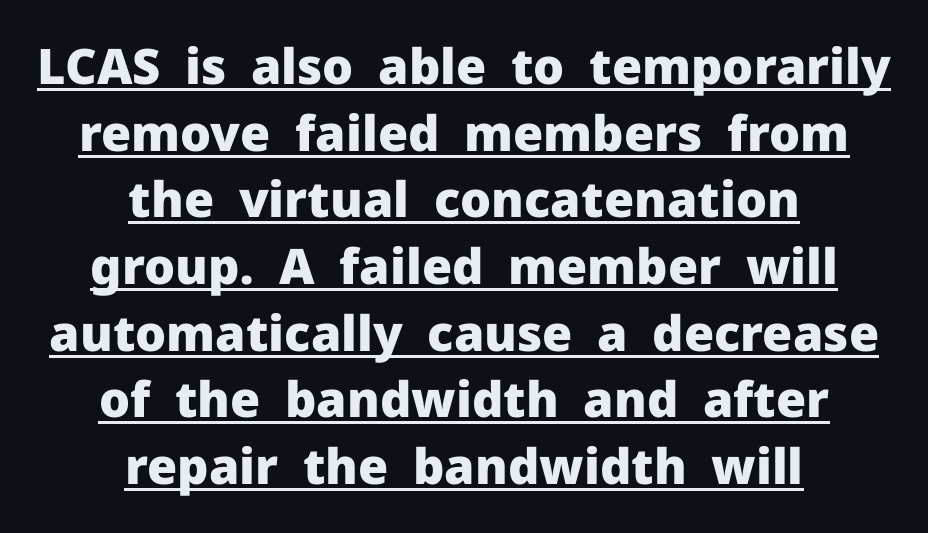
The image shows 49 px heavy sans-serif type, upright; set centered, normal line spacing (1.36x), normal letter spacing, underlined; low stroke contrast and a medium x-height.
